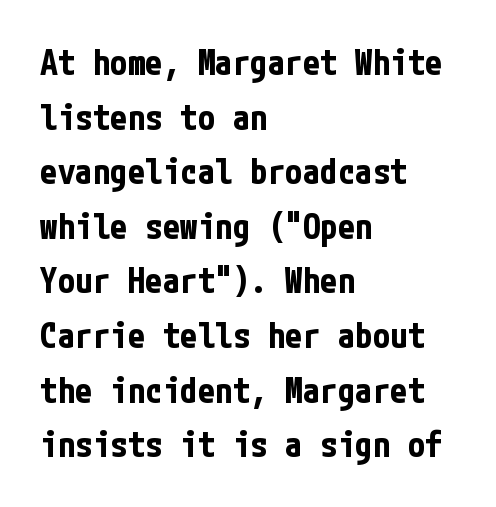
Q: Is the text bold? A: Yes.
Q: Is the text italic (slanted)? A: No, it is upright.
Q: Is the typeface a serif or a sans-serif typeface? A: Sans-serif.
Q: Is the text underlined? A: No.
Q: How is the paragraph aligned? A: Left-aligned.
Q: Is the spacing between letters normal or unusually wide? A: Normal.
Q: Is the spacing between lines tight, normal or loose? A: Normal.
Q: Width (condensed, normal, or wide)? A: Condensed.
Q: Stroke contrast? A: Low.
Q: x-height? A: Medium.
